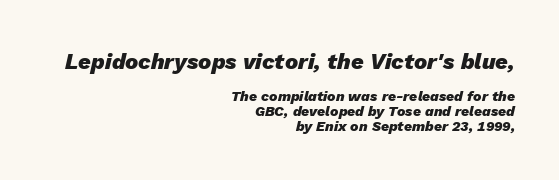
Q: Is the text bold? A: Yes.
Q: Is the text italic (slanted)? A: Yes, it leans right by about 13 degrees.
Q: Is the text underlined? A: No.
Q: How is the paragraph aligned? A: Right-aligned.
Q: Is the spacing between letters normal or unusually wide? A: Normal.
Q: Is the spacing between lines tight, normal or loose? A: Tight.
Q: Which block of text is set in a larger size, the first (top) or the second (bottom)? A: The first (top) one.
